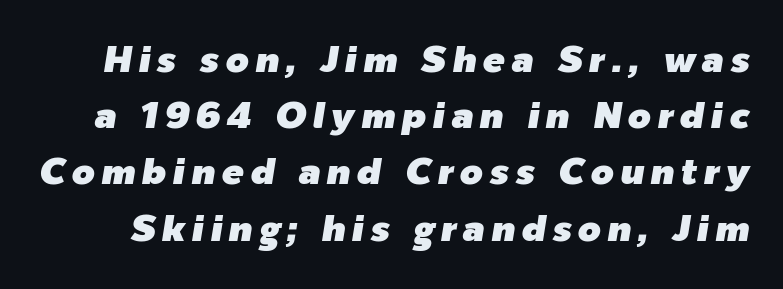
Q: Is the text italic (slanted)? A: Yes, it leans right by about 9 degrees.
Q: Is the text underlined? A: No.
Q: Is the spacing between lines tight, normal or loose? A: Normal.
Q: Width (condensed, normal, or wide)? A: Normal.
Q: Stroke contrast? A: Low.
Q: x-height? A: Medium.
Q: Monospaced? A: No.
